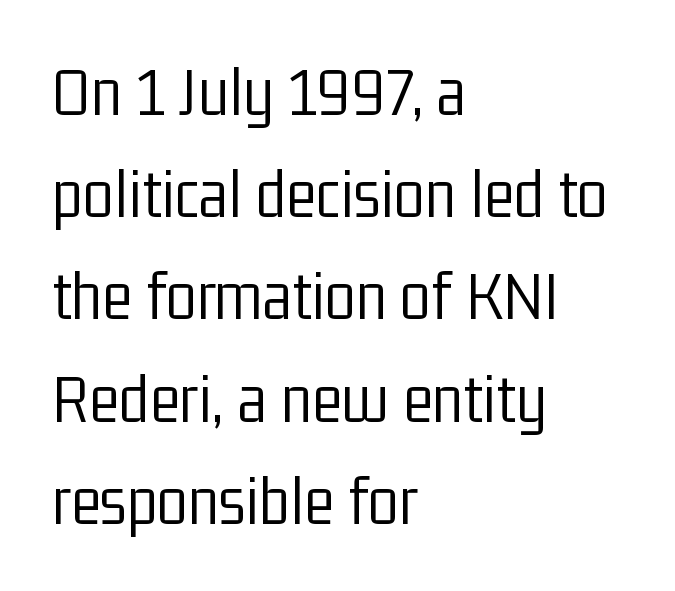
The image shows 71 px light, condensed sans-serif type, upright; set left-aligned, normal line spacing (1.44x), normal letter spacing, not underlined; low stroke contrast and a medium x-height.
